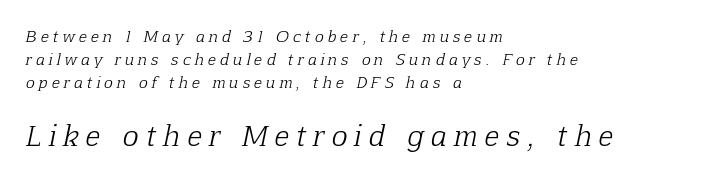
{"italic": "yes", "lean": "right", "slant_degrees": 12, "bold": "no", "underline": "no", "align": "left", "line_spacing": "normal", "line_spacing_ratio": 1.55, "letter_spacing": "wide", "letter_spacing_em": 0.28, "larger_block": "second", "size_ratio": 1.8, "glyph_px": 27}
